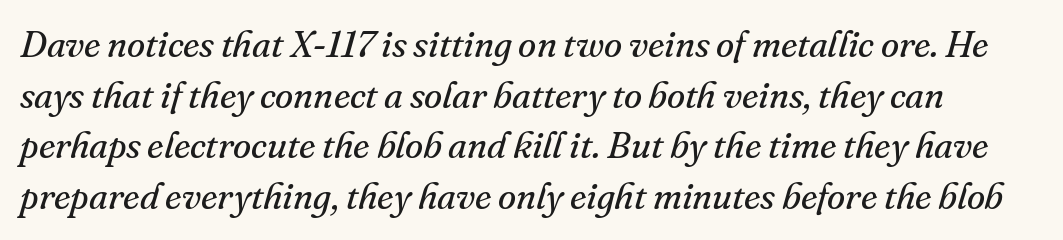
{"serif": "yes", "italic": "yes", "lean": "right", "slant_degrees": 16, "bold": "no", "weight": "regular", "width": "normal", "stroke_contrast": "medium", "x_height": "small", "monospaced": "no", "underline": "no", "line_spacing": "normal", "line_spacing_ratio": 1.37, "letter_spacing": "normal", "letter_spacing_em": 0.0, "glyph_px": 37}
